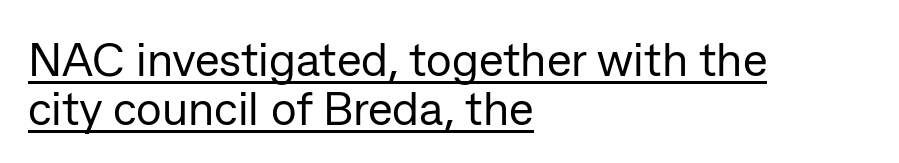
Q: Is the text bold? A: No.
Q: Is the text italic (slanted)? A: No, it is upright.
Q: Is the typeface a serif or a sans-serif typeface? A: Sans-serif.
Q: Is the text underlined? A: Yes.
Q: How is the paragraph aligned? A: Left-aligned.
Q: Is the spacing between letters normal or unusually wide? A: Normal.
Q: Is the spacing between lines tight, normal or loose? A: Tight.
Q: Width (condensed, normal, or wide)? A: Normal.
Q: Stroke contrast? A: Low.
Q: x-height? A: Medium.
Q: Monospaced? A: No.
